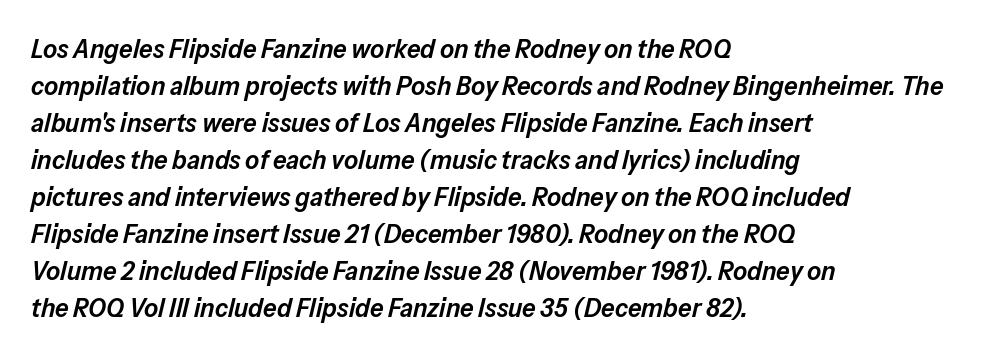
Q: Is the text bold? A: Semi-bold.
Q: Is the text italic (slanted)? A: Yes, it leans right by about 13 degrees.
Q: Is the text underlined? A: No.
Q: How is the paragraph aligned? A: Left-aligned.
Q: Is the spacing between letters normal or unusually wide? A: Normal.
Q: Is the spacing between lines tight, normal or loose? A: Normal.
